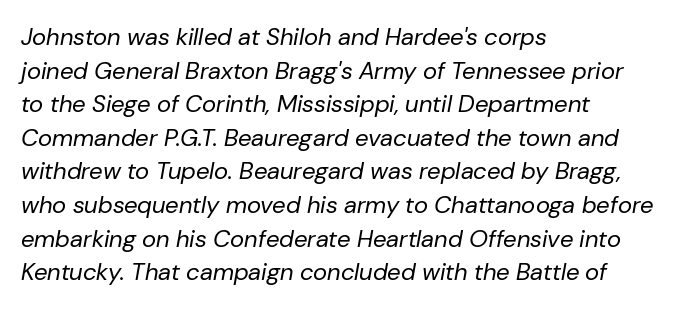
Q: Is the text bold? A: No.
Q: Is the text italic (slanted)? A: Yes, it leans right by about 10 degrees.
Q: Is the text underlined? A: No.
Q: How is the paragraph aligned? A: Left-aligned.
Q: Is the spacing between letters normal or unusually wide? A: Normal.
Q: Is the spacing between lines tight, normal or loose? A: Normal.
